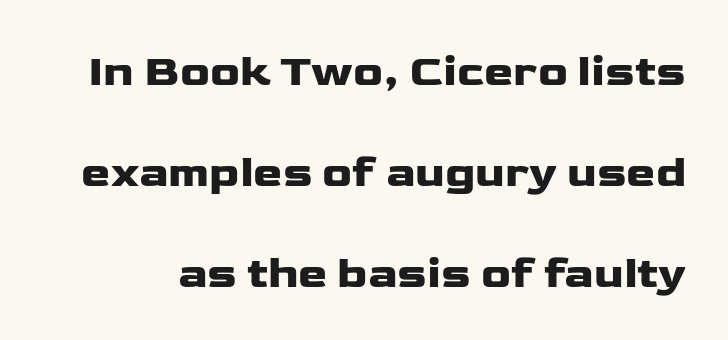
This sample uses plain, unmodified letter spacing. The block of text is sparse from top to bottom, with ample space between rows. If you drew a line through each stem, it would be perfectly vertical. Is this a fixed-width face? No — the glyphs have proportional, varying widths. Bare-footed words on every line.
